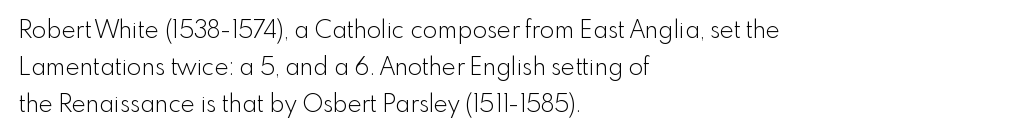
The image shows 24 px text type, upright; set left-aligned, normal line spacing (1.55x), normal letter spacing, not underlined.
